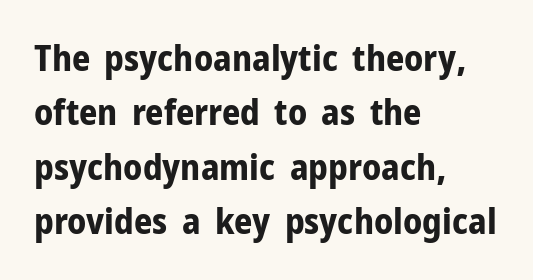
The image shows 36 px bold sans-serif type, upright; set left-aligned, normal line spacing (1.51x), normal letter spacing, not underlined; low stroke contrast and a medium x-height.
